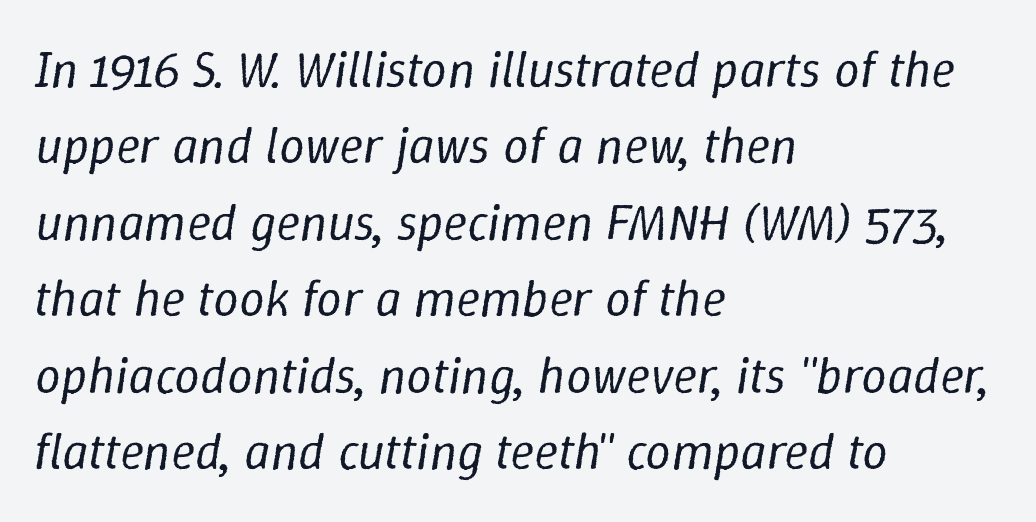
The passage shown is not bold in any degree. What's the leading like? Ordinary, nothing unusual. This sample is left-justified, so line endings fall wherever the words run out. It's the slanting kind of type.
